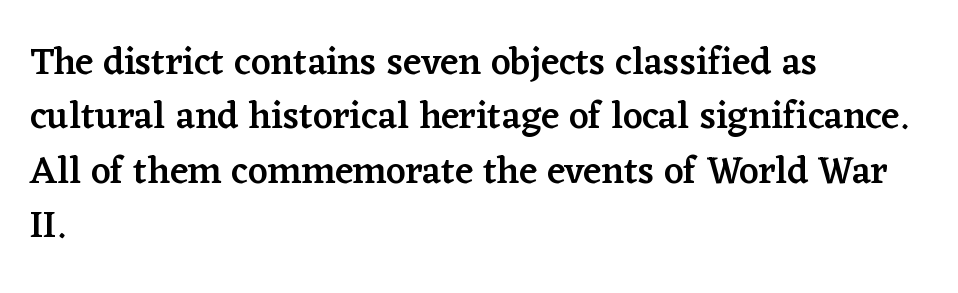
{"serif": "yes", "italic": "no", "bold": "semi", "weight": "semibold", "width": "normal", "stroke_contrast": "low", "x_height": "medium", "monospaced": "no", "underline": "no", "align": "left", "line_spacing": "normal", "line_spacing_ratio": 1.43, "letter_spacing": "normal", "letter_spacing_em": 0.0, "glyph_px": 38}
